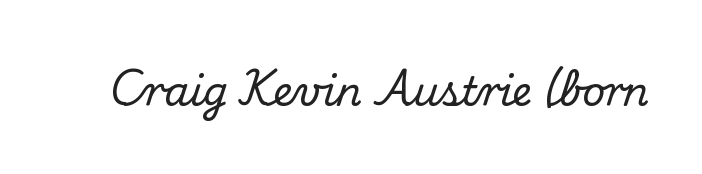
Q: Is the text italic (slanted)? A: Yes.
Q: Is the typeface a serif or a sans-serif typeface? A: Serif.
Q: Is the text underlined? A: No.
Q: Is the spacing between letters normal or unusually wide? A: Normal.
Q: Width (condensed, normal, or wide)? A: Normal.
Q: Stroke contrast? A: Medium.
Q: x-height? A: Small.
Q: Monospaced? A: No.
